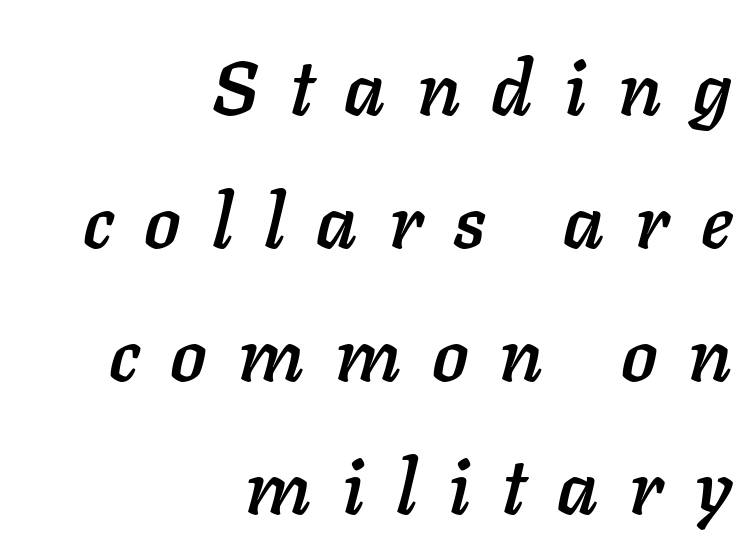
The image shows 76 px text type, italic (leaning right); set right-aligned, line spacing 1.75x, unusually wide letter spacing (+0.41 em), not underlined; low stroke contrast and a medium x-height.
